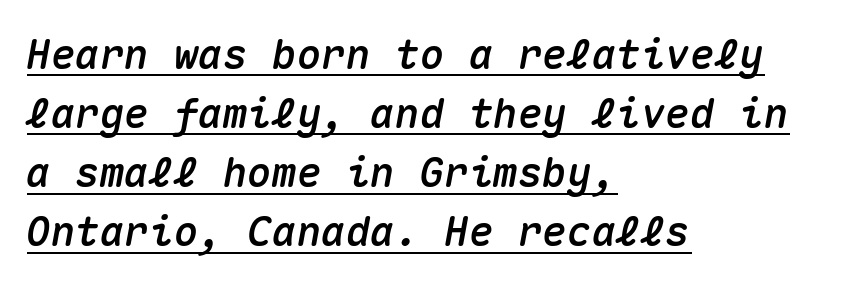
The image shows 41 px text type, italic (leaning right), monospaced; set left-aligned, normal line spacing (1.44x), normal letter spacing, underlined; medium stroke contrast and a medium x-height.
